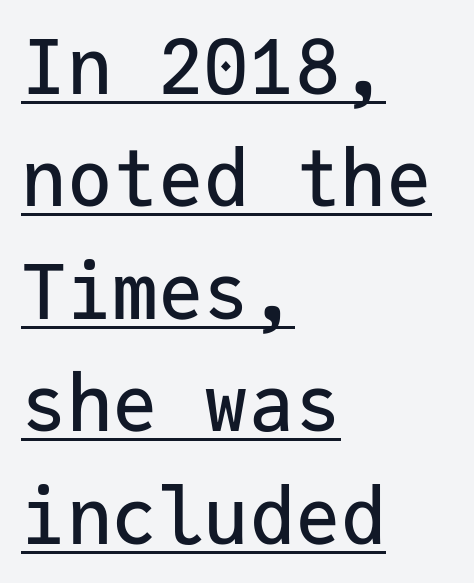
{"serif": "no", "italic": "no", "width": "normal", "stroke_contrast": "low", "x_height": "medium", "monospaced": "yes", "underline": "yes", "align": "left", "line_spacing": "normal", "line_spacing_ratio": 1.48, "letter_spacing": "normal", "letter_spacing_em": 0.0, "glyph_px": 76}
